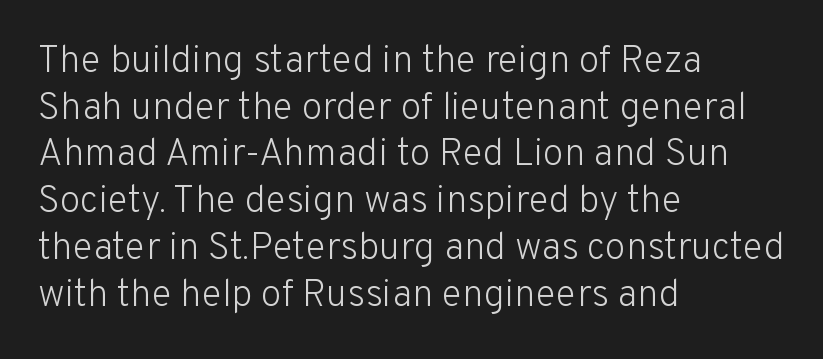
No feet cap the strokes, marking this as sans-serif type. There is no visible air inserted between adjacent glyphs. Ordinary non-slanted type is in use. The strokes carry an ordinary text weight at most. Notice how the passage keeps a crisp vertical edge on the left only.
